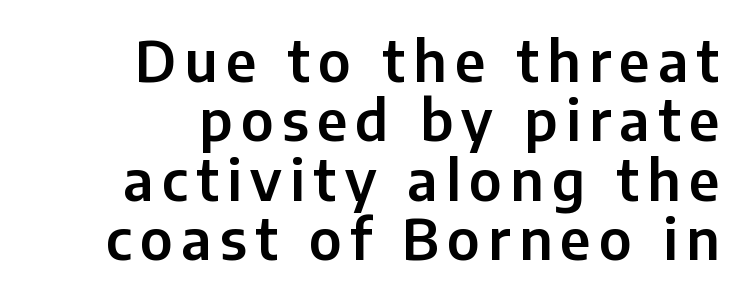
Words float on clear page, feet unadorned. Reading down the block, your eye finds every line finishing at a fixed right position. You can tell from the bare stems that sans-serif type was used. Note the varied advance widths — an 'i' is clearly narrower than an 'm'.
